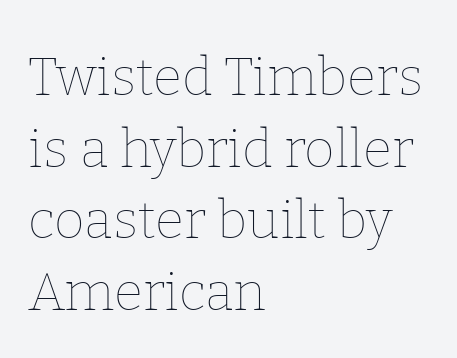
{"italic": "no", "bold": "no", "weight": "thin", "width": "normal", "stroke_contrast": "low", "x_height": "medium", "monospaced": "no", "underline": "no", "align": "left", "line_spacing": "normal", "line_spacing_ratio": 1.35, "letter_spacing": "normal", "letter_spacing_em": 0.0, "glyph_px": 53}
